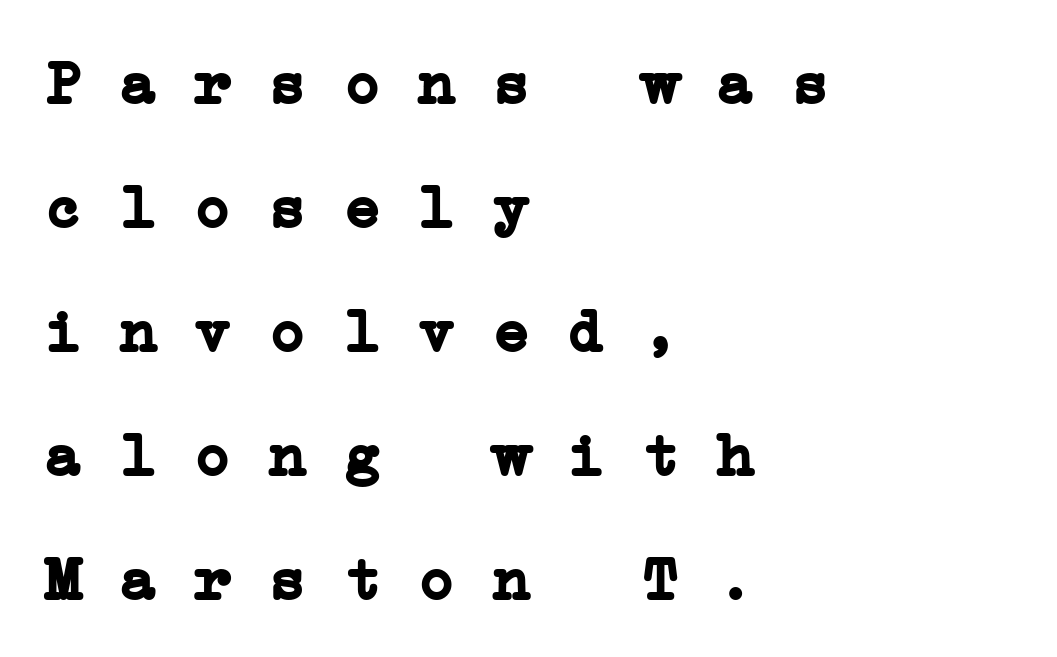
{"serif": "yes", "bold": "yes", "weight": "semibold", "width": "wide", "stroke_contrast": "low", "x_height": "medium", "monospaced": "yes", "underline": "no", "align": "left", "line_spacing": "loose", "line_spacing_ratio": 2.0, "letter_spacing": "normal", "letter_spacing_em": 0.0, "glyph_px": 62}
